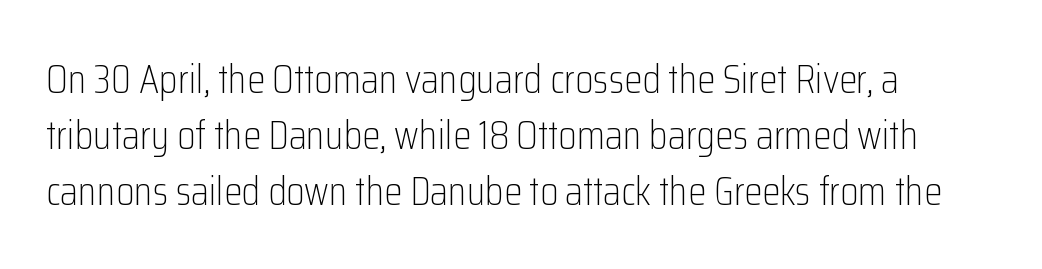
Check where the strokes stop: nothing finishes them off — pure sans. The paragraph has a hard left edge and a soft right edge. Is there much room between lines? A standard amount, neither cramped nor airy. Nobody drew a line under any word here.
